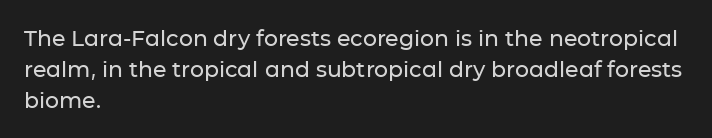
{"italic": "no", "underline": "no", "align": "left", "line_spacing": "normal", "line_spacing_ratio": 1.4, "letter_spacing": "normal", "letter_spacing_em": 0.0, "glyph_px": 22}
